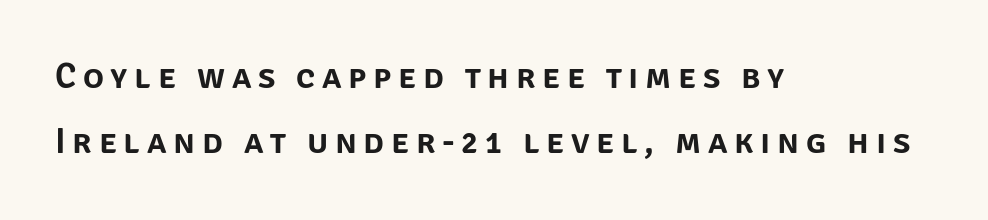
{"serif": "no", "italic": "no", "width": "normal", "stroke_contrast": "low", "x_height": "large", "monospaced": "no", "underline": "no", "align": "left", "line_spacing_ratio": 1.87, "glyph_px": 35}
